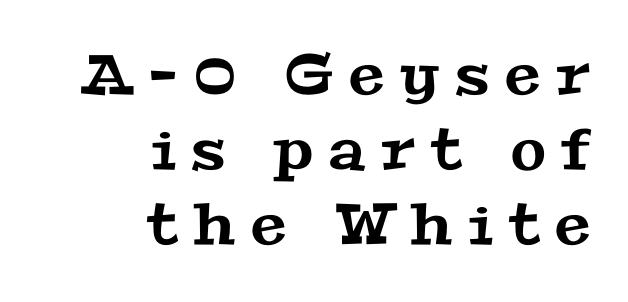
Stroke terminals: seriffed. Each new line begins a customary step beneath the previous one. Looks like regular typesetting: each glyph gets only the width it needs. Alignment: flush right. What stands out about the letter spacing? Its width — letters are far apart.
